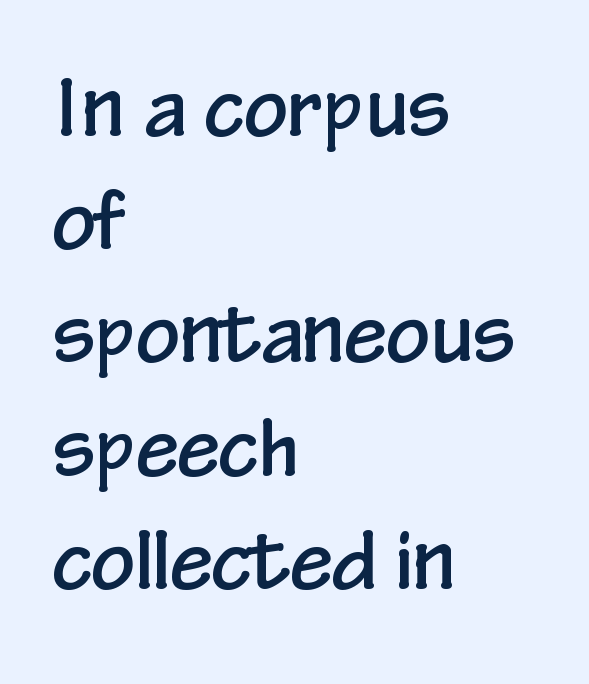
Vertically, the passage feels balanced, rows spaced as you'd expect. Serifs: no, the terminals of the letterforms are clean. The passage shown is not underscored anywhere. Each letter keeps its own natural width here, so spacing adapts to shape.
